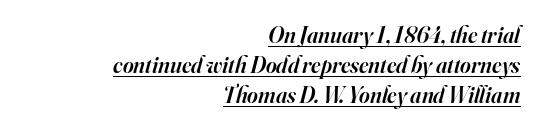
{"italic": "yes", "lean": "right", "slant_degrees": 16, "bold": "semi", "underline": "yes", "align": "right", "line_spacing": "normal", "line_spacing_ratio": 1.3, "letter_spacing": "normal", "letter_spacing_em": 0.0, "glyph_px": 23}
